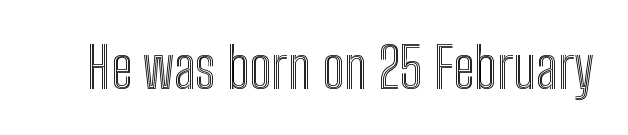
The rendering uses natural spacing where letterforms have individual widths. Is the letter spacing exaggerated? No — it looks like the ordinary default. Bare-footed words on every line. The letters stand straight up with perfectly vertical stems.
